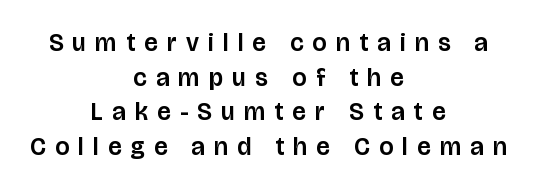
{"italic": "no", "underline": "no", "align": "center", "line_spacing": "normal", "line_spacing_ratio": 1.39, "letter_spacing": "wide", "letter_spacing_em": 0.38, "glyph_px": 25}
